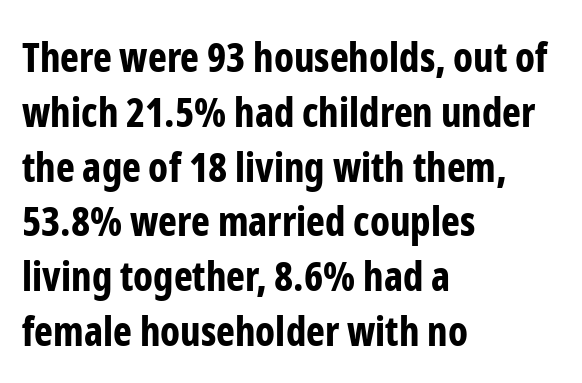
The image shows 40 px bold, condensed sans-serif type, upright; set left-aligned, normal line spacing (1.37x), normal letter spacing, not underlined; low stroke contrast and a medium x-height.
